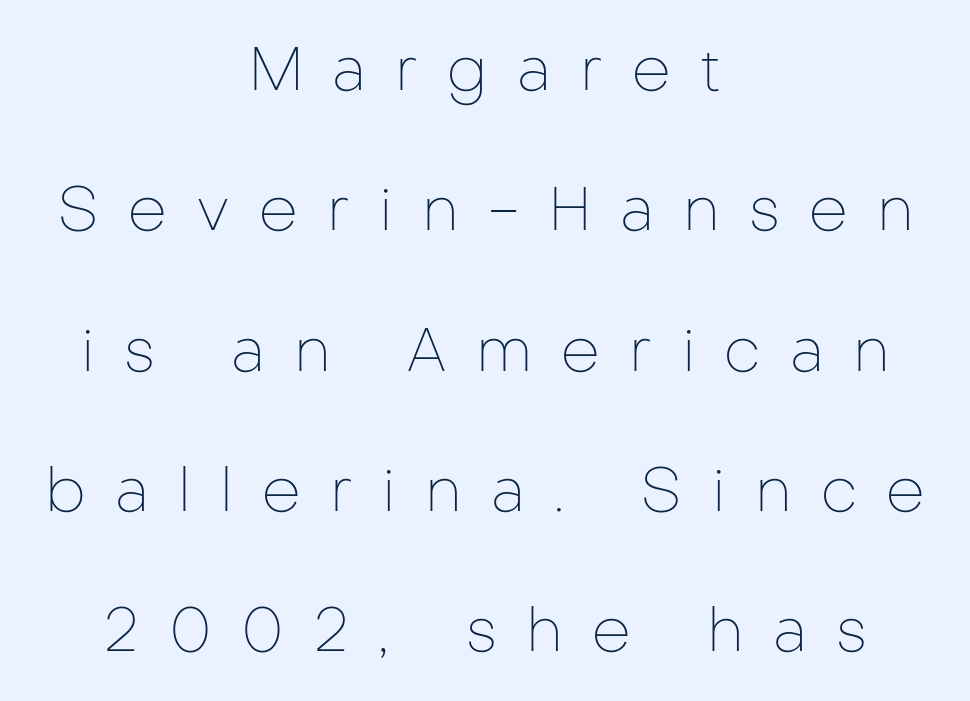
The image shows 61 px thin sans-serif type, upright; set centered, loose line spacing (2.3x), unusually wide letter spacing (+0.48 em), not underlined; low stroke contrast and a medium x-height.
